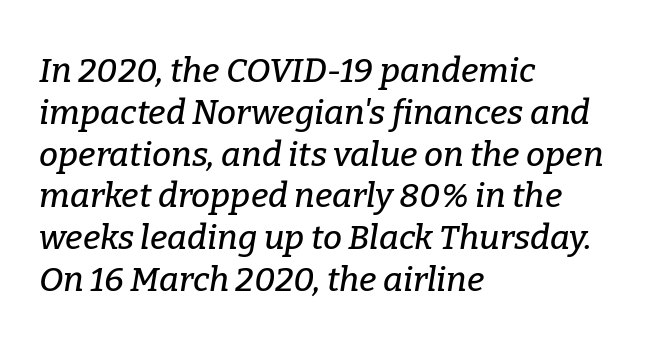
The image shows 34 px serif type, italic (leaning right); set left-aligned, line spacing 1.23x, normal letter spacing, not underlined; low stroke contrast and a medium x-height.
